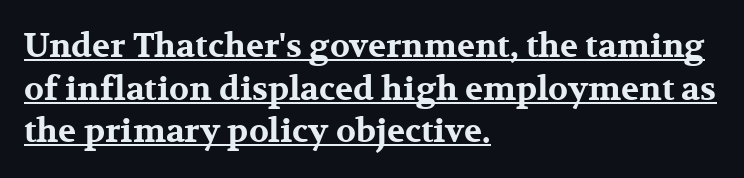
{"serif": "yes", "italic": "no", "bold": "yes", "weight": "bold", "width": "wide", "stroke_contrast": "medium", "x_height": "medium", "monospaced": "no", "underline": "yes", "align": "left", "line_spacing": "normal", "line_spacing_ratio": 1.29, "letter_spacing": "normal", "letter_spacing_em": 0.0, "glyph_px": 33}
